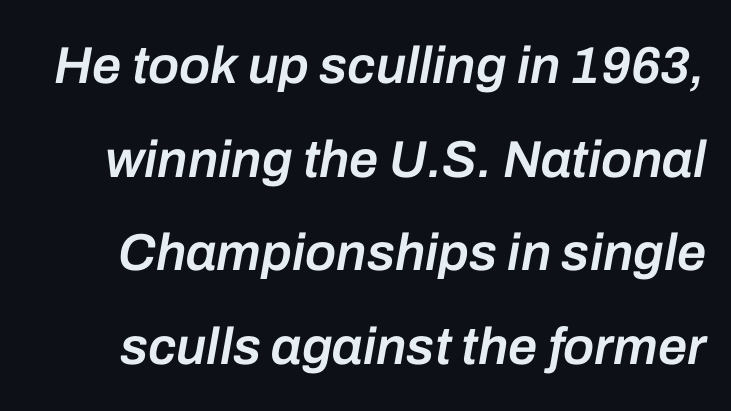
{"italic": "yes", "lean": "right", "slant_degrees": 10, "bold": "semi", "weight": "semibold", "width": "normal", "stroke_contrast": "low", "x_height": "medium", "monospaced": "no", "underline": "no", "line_spacing_ratio": 1.8, "letter_spacing": "normal", "letter_spacing_em": 0.0, "glyph_px": 52}
